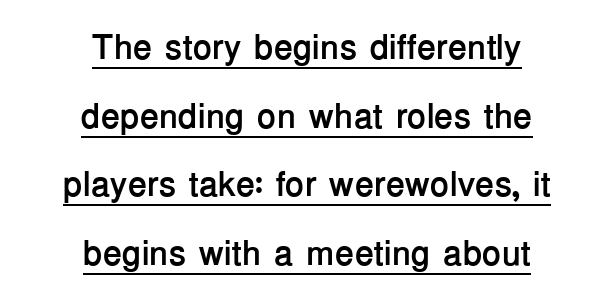
The image shows 35 px semibold sans-serif type, upright; set centered, loose line spacing (1.96x), normal letter spacing, underlined; low stroke contrast and a medium x-height.
